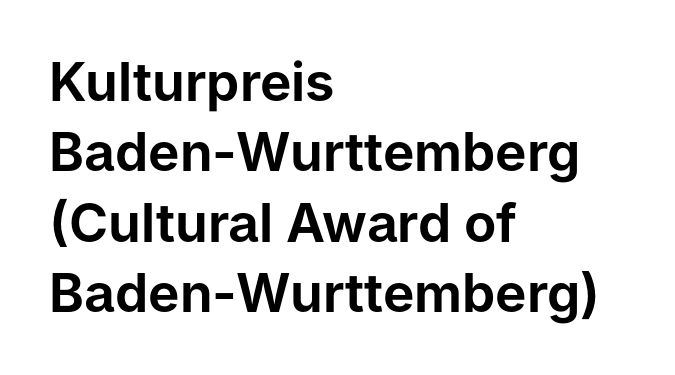
Interline gaps are of average width in this sample. Is this a sans? Yes — the strokes have no serifs. Varying glyph widths throughout — classic text-font behaviour. Every character sits straight up, as roman type does. Caption: multi-line text, flush left, ragged right.
